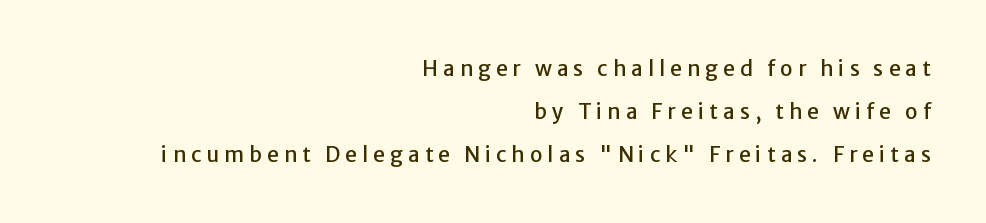
{"italic": "no", "underline": "no", "align": "right", "line_spacing": "loose", "line_spacing_ratio": 2.04, "letter_spacing": "wide", "letter_spacing_em": 0.24, "glyph_px": 21}
